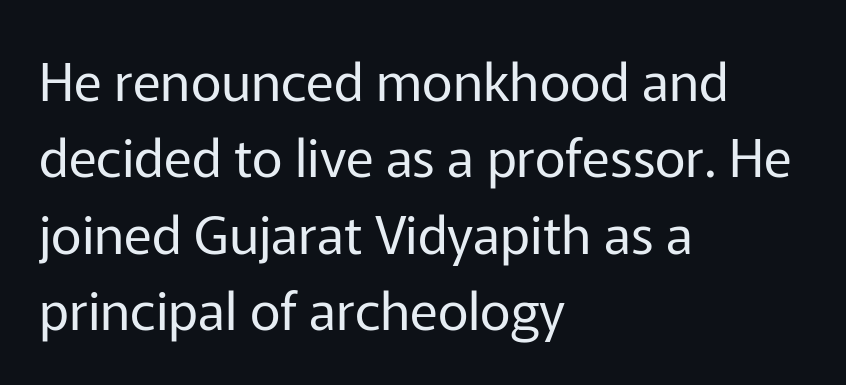
Whoever set this chose a conventional vertical rhythm. The space directly below the letters is spotless. What stands out about the letter spacing? Nothing — it is the standard amount. This sample has the flowing, uneven cadence of proportional lettering. These glyphs show unthickened strokes, regular width or finer.
